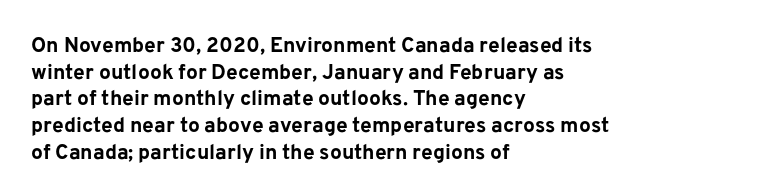
Honestly, the row spacing looks completely unremarkable. Posture: upright roman. Plenty of ink on the page — the face is bold. Typeset ragged right — the left edge is the straight one.
